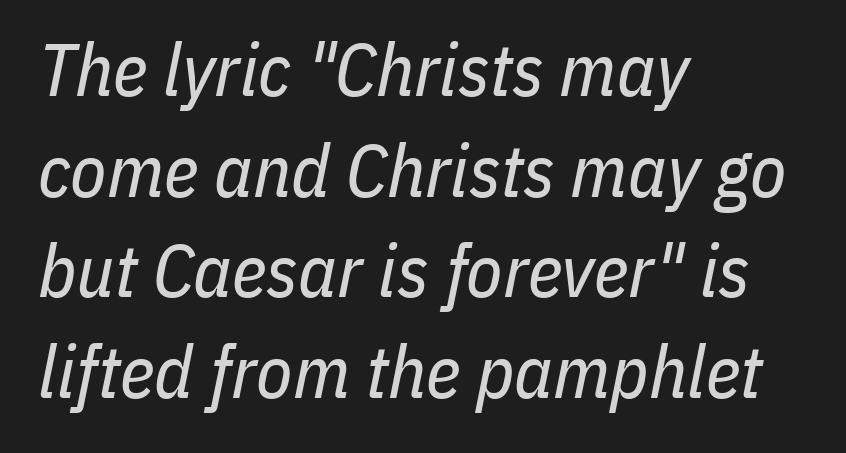
Has an underline been added? It has not. The strokes carry an ordinary text weight at most. The glyphs look as if they've been sheared to an angle. Here the designer chose a conventional face with non-uniform glyph widths. The lines sit at an ordinary, default distance from one another.
